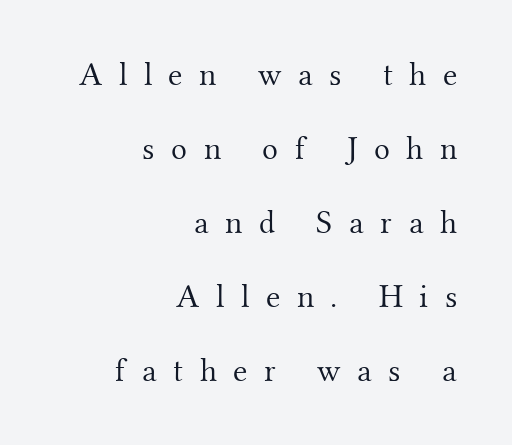
Q: Is the text bold? A: No.
Q: Is the text italic (slanted)? A: No, it is upright.
Q: Is the typeface a serif or a sans-serif typeface? A: Serif.
Q: Is the text underlined? A: No.
Q: How is the paragraph aligned? A: Right-aligned.
Q: Is the spacing between letters normal or unusually wide? A: Unusually wide.
Q: Is the spacing between lines tight, normal or loose? A: Loose.
Q: Width (condensed, normal, or wide)? A: Normal.
Q: Stroke contrast? A: Medium.
Q: x-height? A: Small.
Q: Monospaced? A: No.
